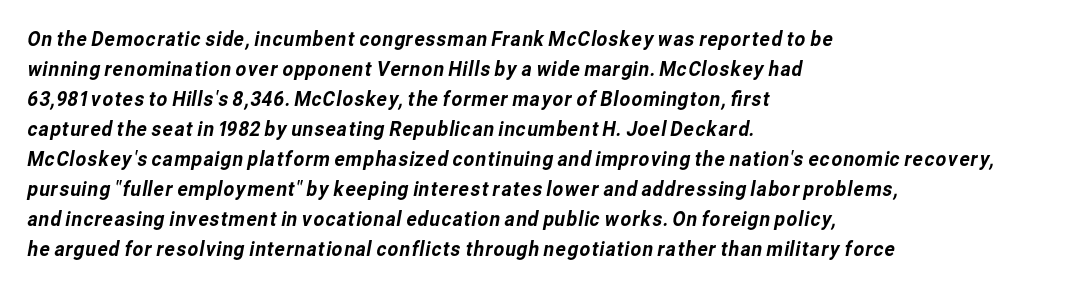
Q: Is the text underlined? A: No.
Q: How is the paragraph aligned? A: Left-aligned.
Q: Is the spacing between letters normal or unusually wide? A: Normal.
Q: Is the spacing between lines tight, normal or loose? A: Normal.
